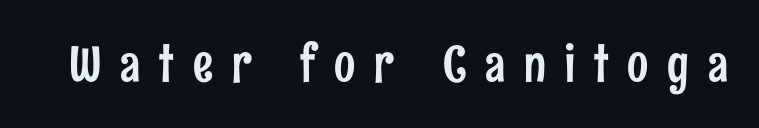
Q: Is the text italic (slanted)? A: No, it is upright.
Q: Is the typeface a serif or a sans-serif typeface? A: Sans-serif.
Q: Is the text underlined? A: No.
Q: Is the spacing between letters normal or unusually wide? A: Unusually wide.
Q: Width (condensed, normal, or wide)? A: Condensed.
Q: Stroke contrast? A: Low.
Q: x-height? A: Medium.
Q: Monospaced? A: No.
